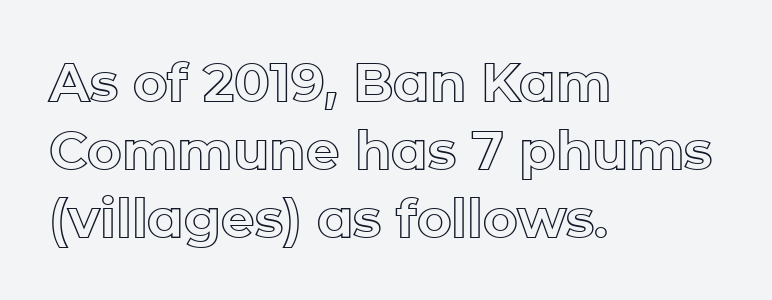
Q: Is the text italic (slanted)? A: No, it is upright.
Q: Is the text underlined? A: No.
Q: How is the paragraph aligned? A: Left-aligned.
Q: Is the spacing between letters normal or unusually wide? A: Normal.
Q: Is the spacing between lines tight, normal or loose? A: Normal.
Q: Width (condensed, normal, or wide)? A: Normal.
Q: x-height? A: Medium.
Q: Monospaced? A: No.
